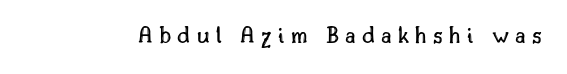
The image shows 25 px text type, upright; set unusually wide letter spacing (+0.25 em), not underlined.
